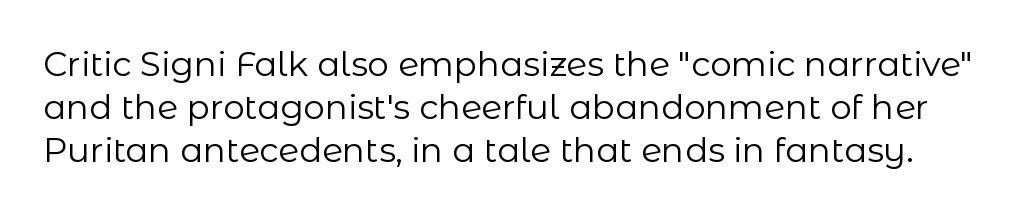
The image shows 34 px regular-weight sans-serif type, upright; set normal line spacing (1.27x), normal letter spacing, not underlined; low stroke contrast and a medium x-height.
